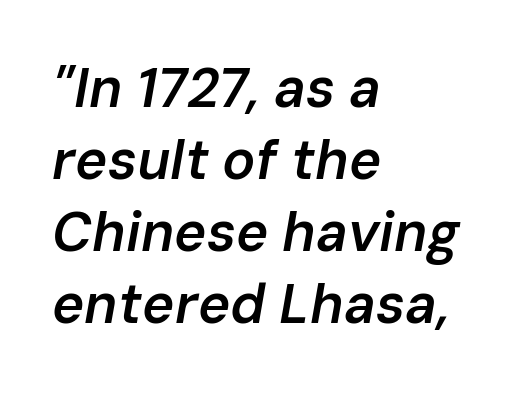
{"italic": "yes", "lean": "right", "slant_degrees": 10, "bold": "semi", "weight": "semibold", "width": "normal", "stroke_contrast": "low", "x_height": "medium", "monospaced": "no", "underline": "no", "align": "left", "line_spacing": "normal", "line_spacing_ratio": 1.31, "letter_spacing": "normal", "letter_spacing_em": 0.0, "glyph_px": 55}
